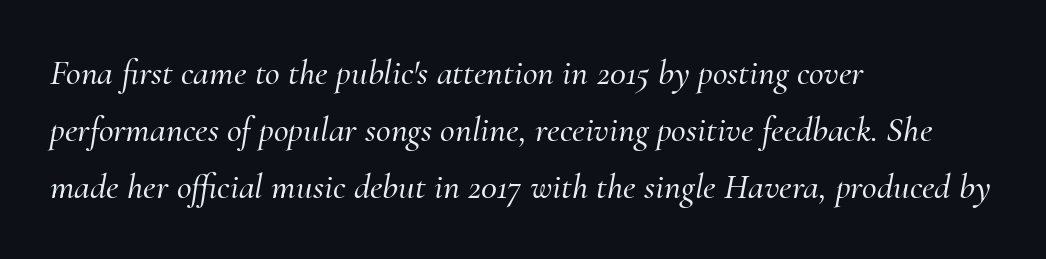
{"serif": "yes", "italic": "yes", "lean": "right", "slant_degrees": 10, "width": "normal", "stroke_contrast": "medium", "x_height": "small", "monospaced": "no", "underline": "no", "align": "left", "line_spacing": "normal", "line_spacing_ratio": 1.58, "letter_spacing": "normal", "letter_spacing_em": 0.0, "glyph_px": 36}
